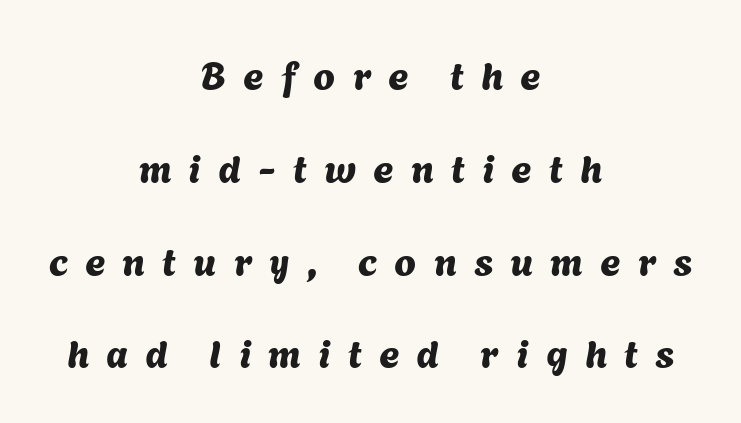
Neither beginnings nor endings align; midpoints do. Each new line begins a long way beneath the previous one. Glyph-to-glyph distance is far greater than everyday printed text. Honestly, there is no underline to notice here at all. A sans-serif font was chosen for this passage. Looks like regular typesetting: each glyph gets only the width it needs.
